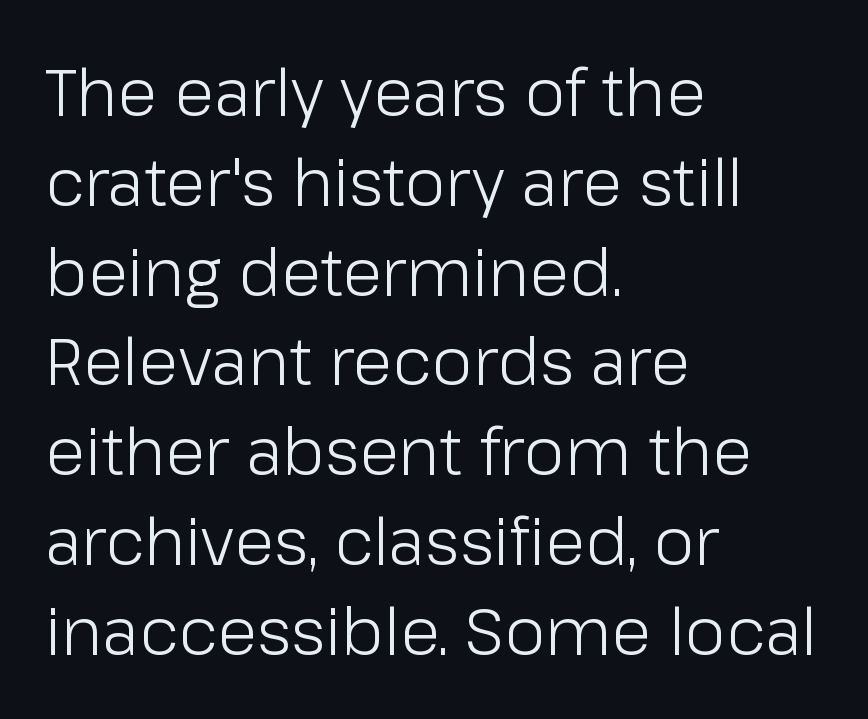
Q: Is the text bold? A: No.
Q: Is the text italic (slanted)? A: No, it is upright.
Q: Is the typeface a serif or a sans-serif typeface? A: Sans-serif.
Q: Is the text underlined? A: No.
Q: How is the paragraph aligned? A: Left-aligned.
Q: Is the spacing between letters normal or unusually wide? A: Normal.
Q: Is the spacing between lines tight, normal or loose? A: Normal.
Q: Width (condensed, normal, or wide)? A: Normal.
Q: Stroke contrast? A: Low.
Q: x-height? A: Medium.
Q: Monospaced? A: No.
